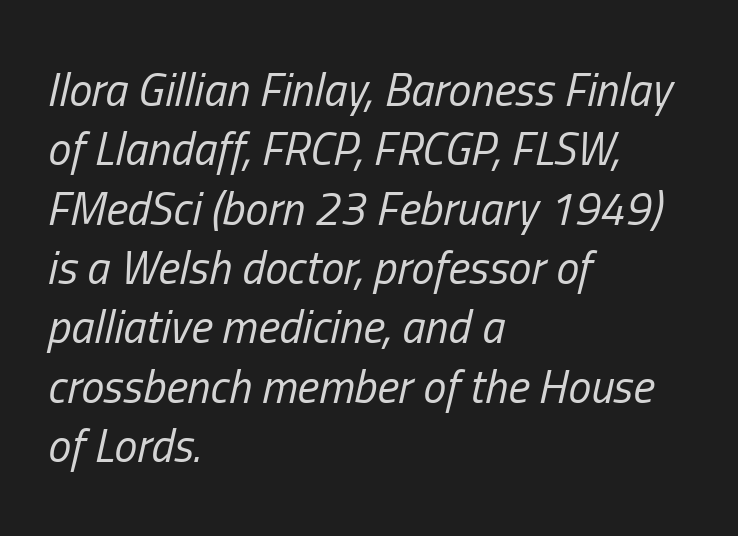
The image shows 46 px regular-weight, condensed type, italic (leaning right); set left-aligned, normal line spacing (1.29x), normal letter spacing, not underlined; low stroke contrast and a medium x-height.
